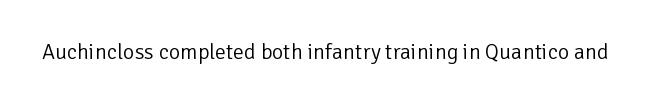
Q: Is the text bold? A: No.
Q: Is the text italic (slanted)? A: No, it is upright.
Q: Is the text underlined? A: No.
Q: Is the spacing between letters normal or unusually wide? A: Normal.
